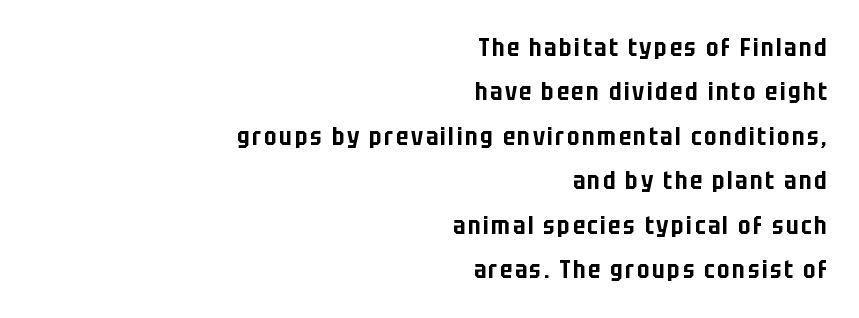
Q: Is the text italic (slanted)? A: No, it is upright.
Q: Is the text underlined? A: No.
Q: How is the paragraph aligned? A: Right-aligned.
